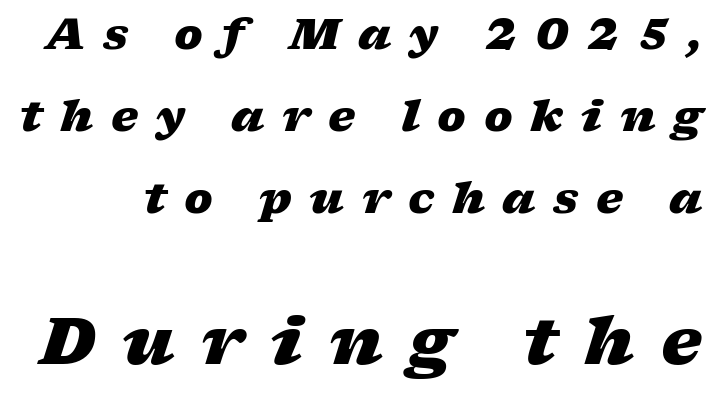
Q: Is the text bold? A: Yes.
Q: Is the text italic (slanted)? A: Yes, it leans right by about 17 degrees.
Q: Is the text underlined? A: No.
Q: Is the spacing between letters normal or unusually wide? A: Unusually wide.
Q: Is the spacing between lines tight, normal or loose? A: Loose.
Q: Which block of text is set in a larger size, the first (top) or the second (bottom)? A: The second (bottom) one.
Q: Width (condensed, normal, or wide)? A: Wide.
Q: Stroke contrast? A: Low.
Q: x-height? A: Medium.
Q: Monospaced? A: No.
